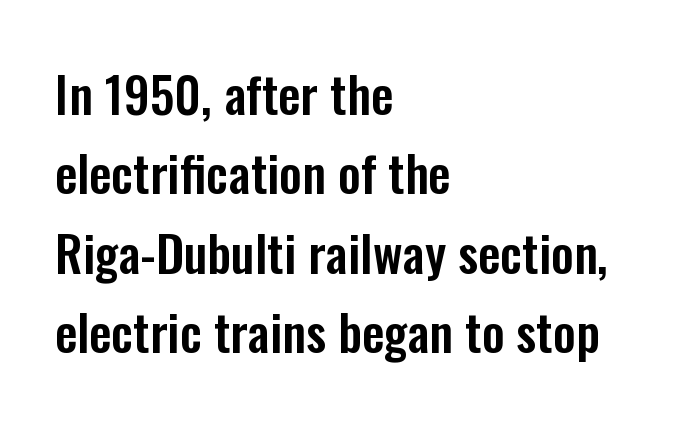
Q: Is the text italic (slanted)? A: No, it is upright.
Q: Is the typeface a serif or a sans-serif typeface? A: Sans-serif.
Q: Is the text underlined? A: No.
Q: How is the paragraph aligned? A: Left-aligned.
Q: Is the spacing between letters normal or unusually wide? A: Normal.
Q: Is the spacing between lines tight, normal or loose? A: Normal.
Q: Width (condensed, normal, or wide)? A: Condensed.
Q: Stroke contrast? A: Low.
Q: x-height? A: Medium.
Q: Monospaced? A: No.
